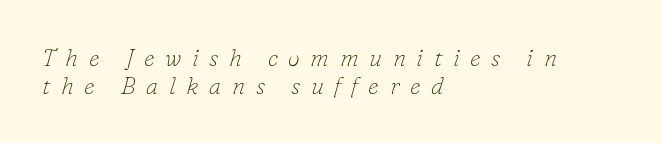
{"italic": "yes", "lean": "right", "slant_degrees": 16, "bold": "no", "underline": "no", "align": "left", "line_spacing_ratio": 1.16, "letter_spacing": "wide", "letter_spacing_em": 0.44, "glyph_px": 24}
